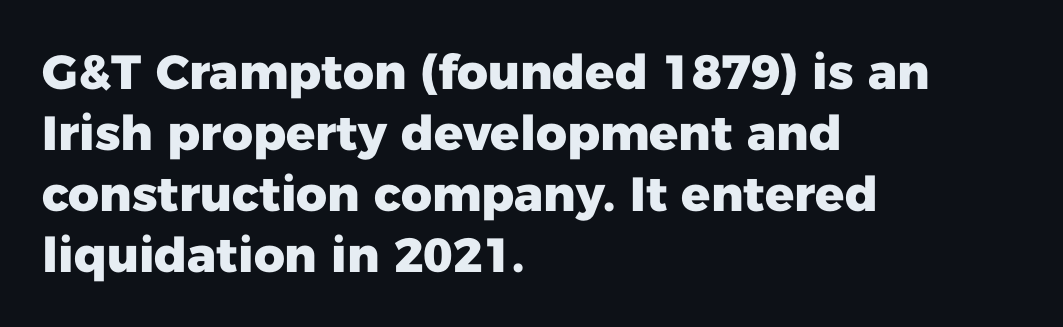
Horizontal alignment here is leftward, the default for most running prose. Observe the ordinary spacing: letters are neighbours, not strangers. The specimen omits any rule beneath the text block's lines. I'd describe the lettering as bold — thick and assertive. Each new line begins a customary step beneath the previous one. Regarding serifs, this sample does without them.
